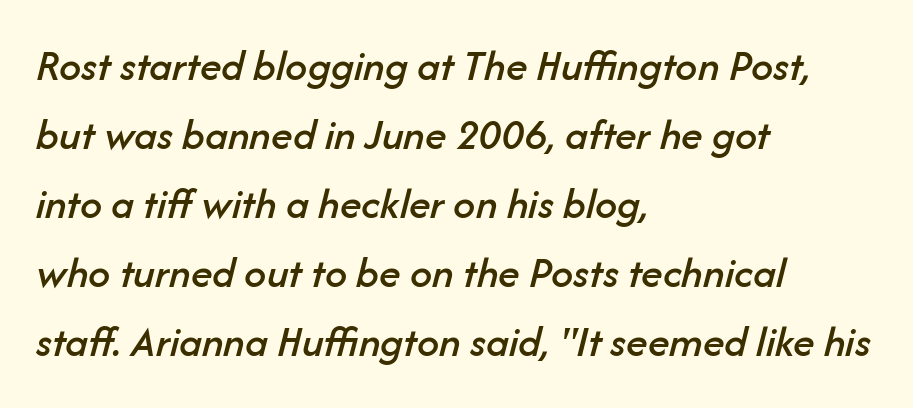
{"italic": "yes", "lean": "right", "slant_degrees": 14, "width": "normal", "stroke_contrast": "low", "x_height": "medium", "monospaced": "no", "underline": "no", "align": "left", "line_spacing": "normal", "line_spacing_ratio": 1.57, "letter_spacing": "normal", "letter_spacing_em": 0.0, "glyph_px": 44}
